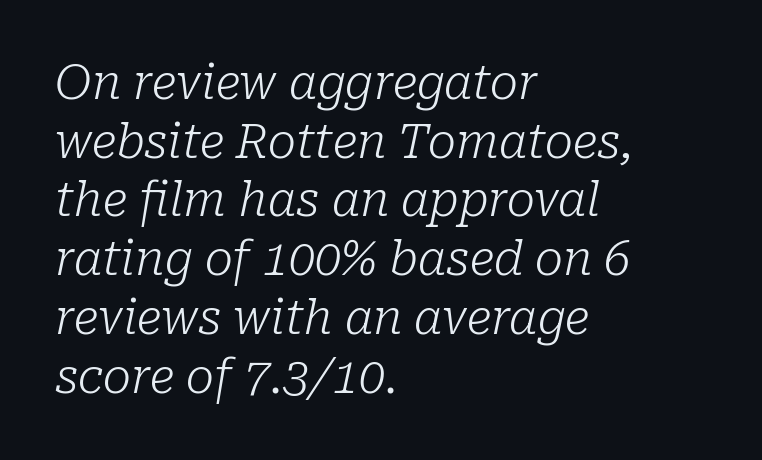
The image shows 47 px light serif type, italic (leaning right); set left-aligned, normal line spacing (1.25x), normal letter spacing, not underlined; low stroke contrast and a medium x-height.
